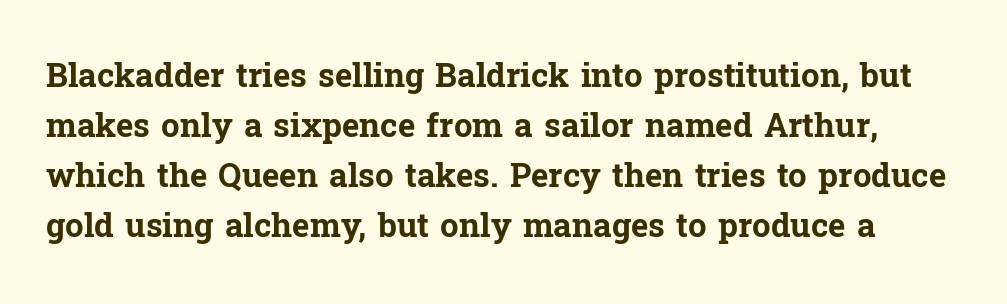
How heavy is the stroke? Heavy — this is a bold. Does extra space separate the letters? No, they use regular spacing. Nobody drew a line under any word here. A typesetter would call this proportional, since set widths differ per character. Quick note: not italic, upright.
